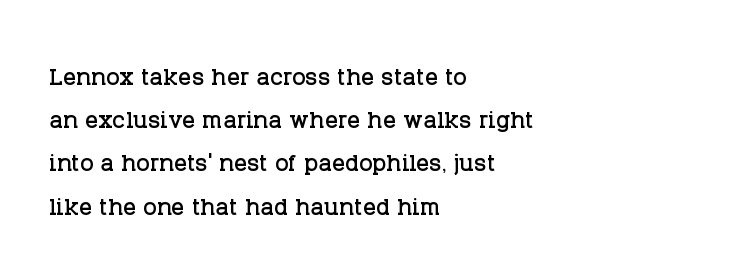
The face used here is proportionally spaced, like ordinary book or web type. Line beginnings align vertically; line endings do not. The typeface chosen for these lines features serifs. Baseline-to-baseline distance is the conventional proportion of letter height.
